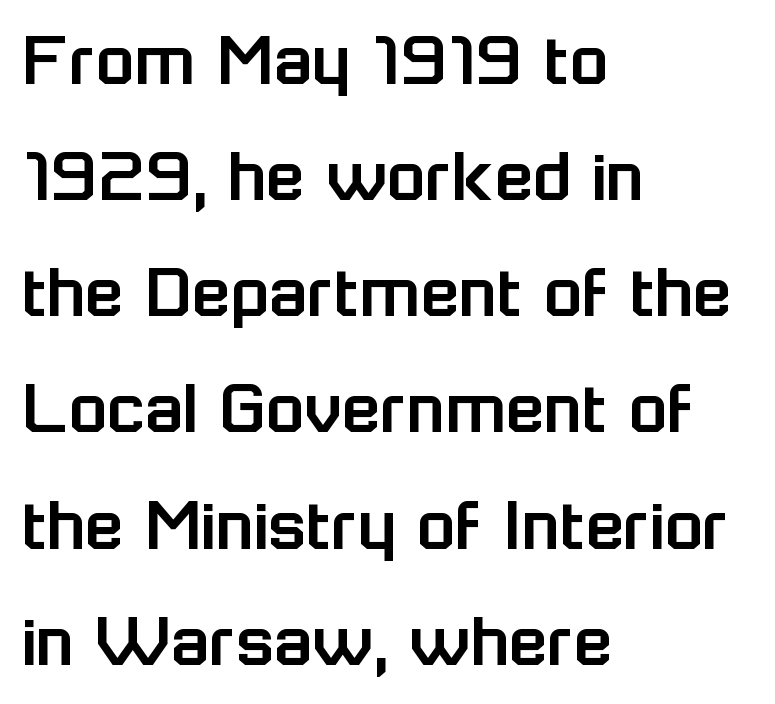
The glyphs are unaccompanied by any horizontal stroke below them. Unlike a traditional serif, this face leaves its strokes unadorned. Proportional: the letters do not fall into vertical columns. A student would call this left alignment; a typographer would say flush left, rag right.
